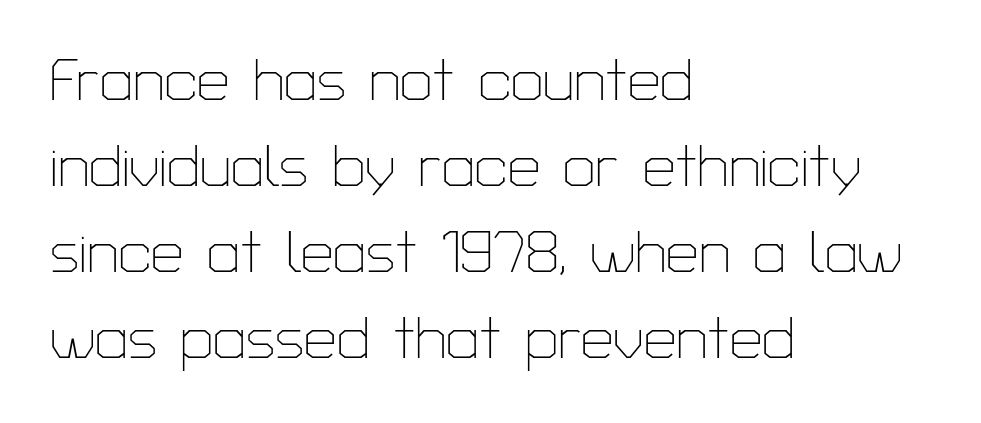
{"serif": "no", "italic": "no", "bold": "no", "weight": "thin", "width": "normal", "stroke_contrast": "low", "x_height": "medium", "monospaced": "no", "underline": "no", "align": "left", "line_spacing": "normal", "line_spacing_ratio": 1.48, "letter_spacing": "normal", "letter_spacing_em": 0.0, "glyph_px": 58}
